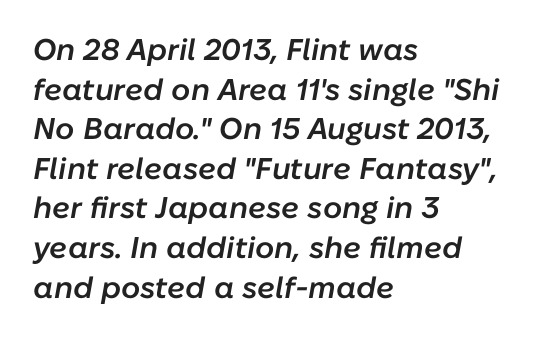
Q: Is the text bold? A: Semi-bold.
Q: Is the text italic (slanted)? A: Yes, it leans right by about 10 degrees.
Q: Is the text underlined? A: No.
Q: How is the paragraph aligned? A: Left-aligned.
Q: Is the spacing between letters normal or unusually wide? A: Normal.
Q: Is the spacing between lines tight, normal or loose? A: Normal.
Q: Width (condensed, normal, or wide)? A: Normal.
Q: Stroke contrast? A: Low.
Q: x-height? A: Medium.
Q: Monospaced? A: No.
